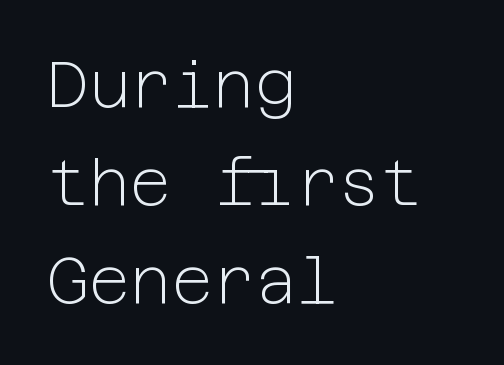
{"serif": "no", "italic": "no", "bold": "no", "weight": "light", "width": "normal", "stroke_contrast": "low", "x_height": "medium", "underline": "no", "align": "left", "line_spacing": "normal", "line_spacing_ratio": 1.53, "letter_spacing": "normal", "letter_spacing_em": 0.0, "glyph_px": 64}
